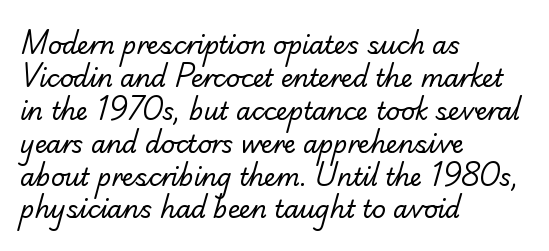
The image shows 24 px text type; set left-aligned, normal line spacing (1.37x), normal letter spacing, not underlined.
